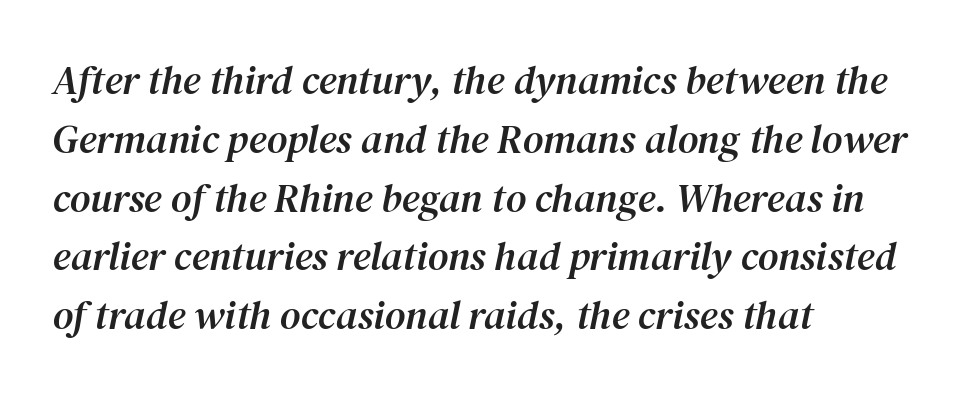
The passage shown is typed in a proportional face where columns would drift. What's the leading like? Ordinary, nothing unusual. To sum up the face: it has serifs. The typesetter chose a ragged-right arrangement here. Look at the tracking — it's just the regular setting, nothing added.
